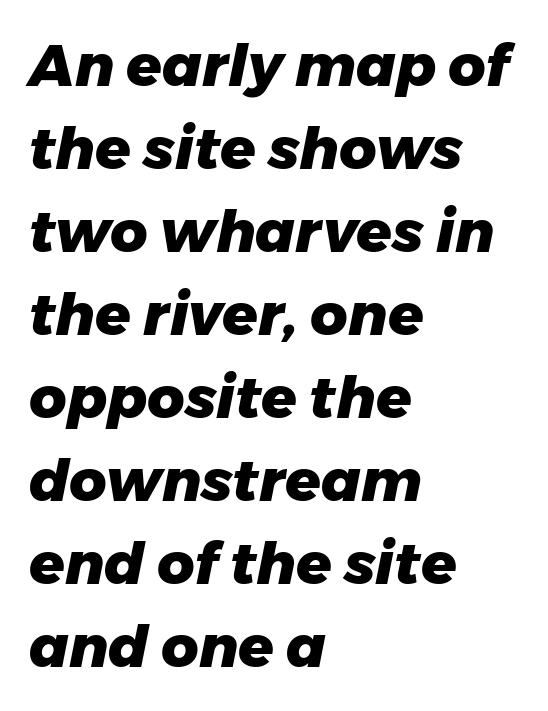
{"italic": "yes", "lean": "right", "slant_degrees": 11, "bold": "yes", "weight": "heavy", "width": "normal", "stroke_contrast": "low", "x_height": "medium", "monospaced": "no", "underline": "no", "align": "left", "line_spacing": "normal", "line_spacing_ratio": 1.43, "letter_spacing": "normal", "letter_spacing_em": 0.0, "glyph_px": 58}
